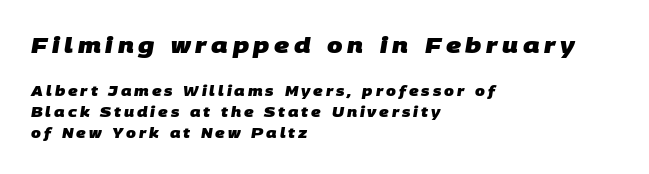
{"bold": "yes", "underline": "no", "align": "left", "line_spacing": "normal", "line_spacing_ratio": 1.51, "letter_spacing": "wide", "letter_spacing_em": 0.21, "larger_block": "first", "size_ratio": 1.57, "glyph_px": 22}
